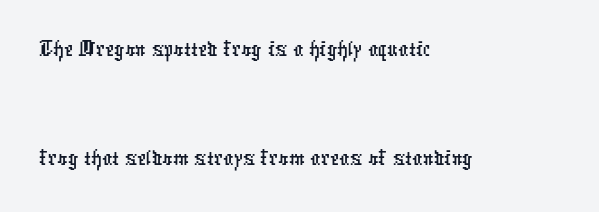
Q: Is the typeface a serif or a sans-serif typeface? A: Sans-serif.
Q: Is the text underlined? A: No.
Q: How is the paragraph aligned? A: Left-aligned.
Q: Is the spacing between letters normal or unusually wide? A: Normal.
Q: Is the spacing between lines tight, normal or loose? A: Loose.
Q: Width (condensed, normal, or wide)? A: Condensed.
Q: Stroke contrast? A: Low.
Q: x-height? A: Medium.
Q: Monospaced? A: No.
